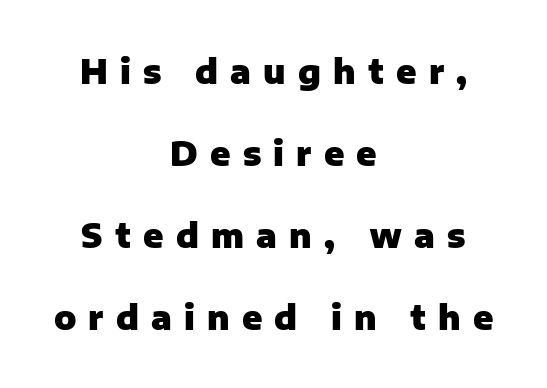
Each line is balanced around a shared central axis. Honestly, the letter spacing is so wide it's the main thing you notice. Font category for this specimen: sans-serif. A bare baseline throughout the passage.
